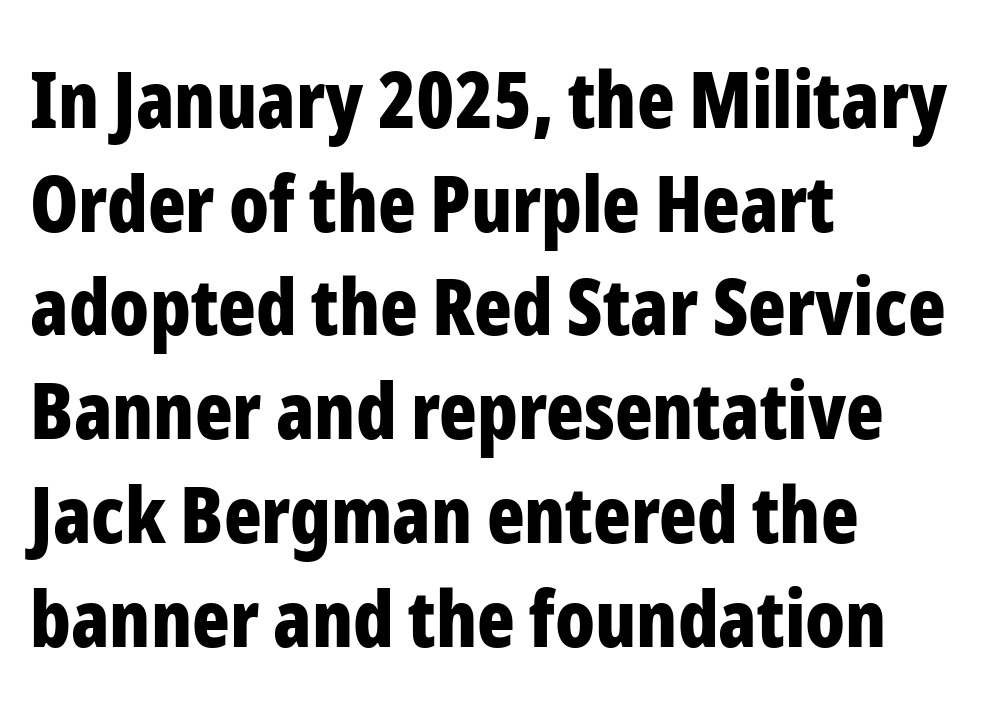
{"serif": "no", "italic": "no", "bold": "yes", "weight": "bold", "width": "condensed", "stroke_contrast": "low", "x_height": "medium", "monospaced": "no", "underline": "no", "align": "left", "line_spacing": "normal", "line_spacing_ratio": 1.33, "letter_spacing": "normal", "letter_spacing_em": 0.0, "glyph_px": 78}
